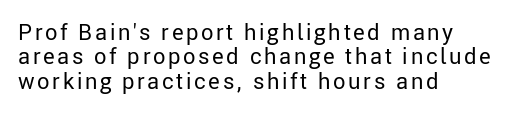
{"italic": "no", "bold": "no", "underline": "no", "align": "left", "line_spacing": "tight", "line_spacing_ratio": 1.11, "glyph_px": 22}
